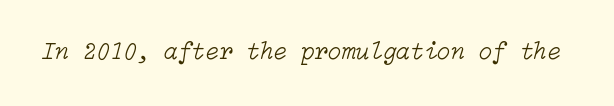
Honestly, the letter spacing is just normal — you wouldn't notice it. The baseline area is clear. Observe the lean: these are italic letterforms. Vertical stems look standard width or narrower in stroke.
